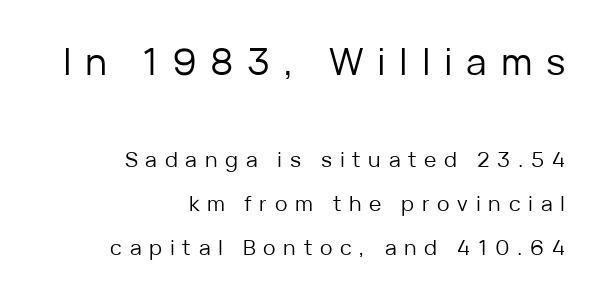
You can tell from the bare stems that sans-serif type was used. Every stem runs plumb, perpendicular to the baseline. These two chunks differ in scale, with the top chunk taking the larger measure. The paragraph shown leans on its right margin. Observe the wide spacing: letters keep a clear distance from each other. Honestly, the rows look like they've been pulled way apart.
